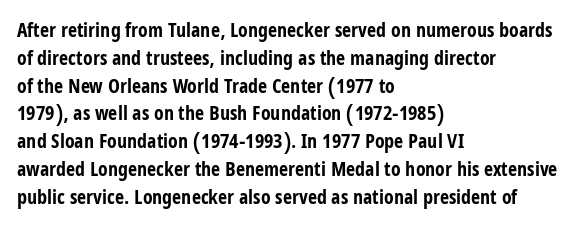
The image shows 20 px bold type, upright; set left-aligned, normal line spacing (1.39x), normal letter spacing, not underlined.
